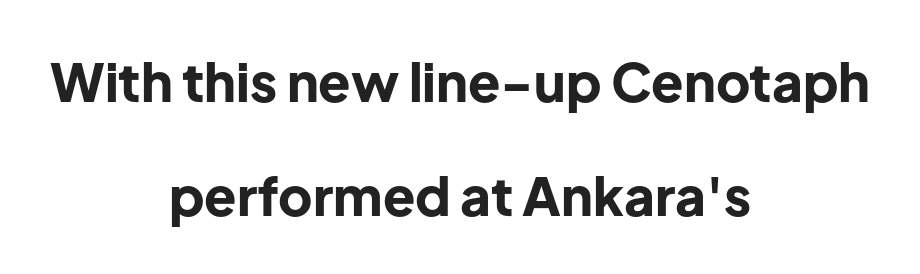
The image shows 53 px bold sans-serif type, upright; set centered, loose line spacing (2.15x), normal letter spacing, not underlined; low stroke contrast and a medium x-height.
